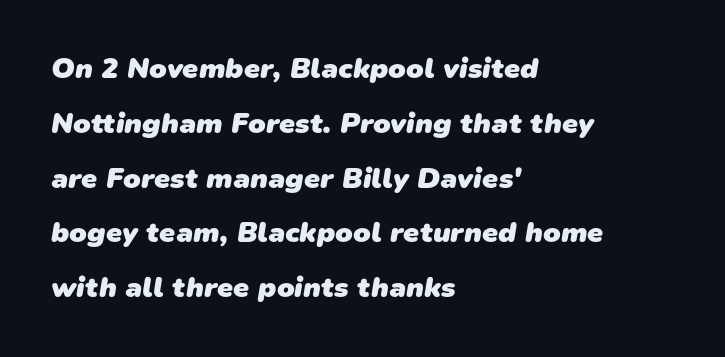
Q: Is the text bold? A: Yes.
Q: Is the typeface a serif or a sans-serif typeface? A: Sans-serif.
Q: Is the text underlined? A: No.
Q: How is the paragraph aligned? A: Left-aligned.
Q: Is the spacing between letters normal or unusually wide? A: Normal.
Q: Width (condensed, normal, or wide)? A: Normal.
Q: Stroke contrast? A: Low.
Q: x-height? A: Medium.
Q: Monospaced? A: No.
